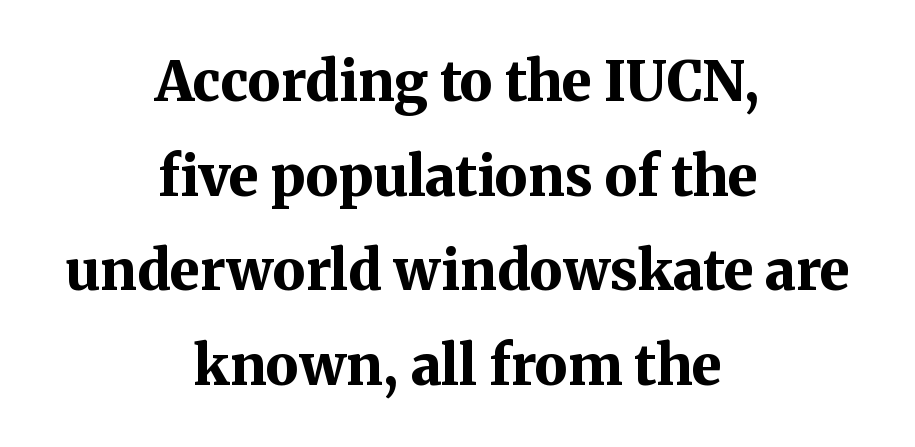
The image shows 55 px bold serif type, upright; set centered, line spacing 1.72x, normal letter spacing, not underlined; medium stroke contrast and a medium x-height.
